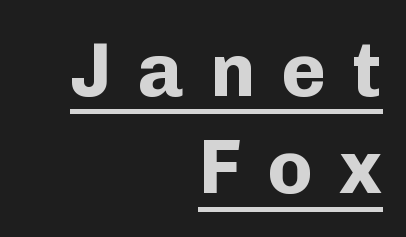
The image shows 76 px bold sans-serif type, upright; set right-aligned, normal line spacing (1.28x), unusually wide letter spacing (+0.34 em), underlined; low stroke contrast and a medium x-height.
